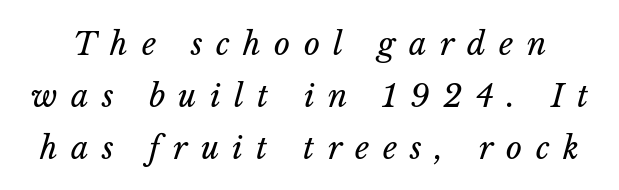
{"italic": "yes", "lean": "right", "slant_degrees": 14, "bold": "no", "weight": "regular", "width": "normal", "stroke_contrast": "low", "x_height": "medium", "monospaced": "no", "underline": "no", "line_spacing": "normal", "line_spacing_ratio": 1.67, "letter_spacing": "wide", "letter_spacing_em": 0.43, "glyph_px": 31}
